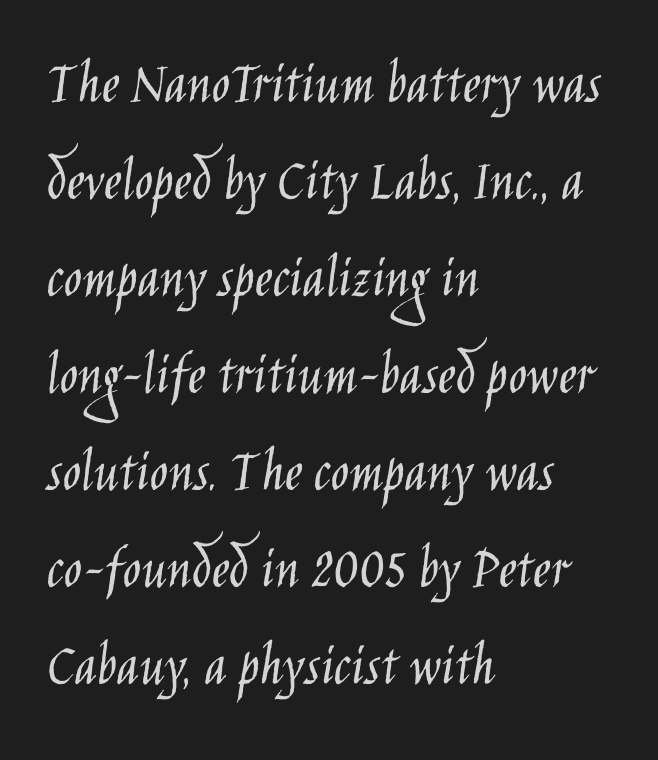
{"serif": "no", "bold": "no", "weight": "light", "width": "condensed", "stroke_contrast": "low", "x_height": "large", "monospaced": "no", "underline": "no", "align": "left", "line_spacing": "normal", "line_spacing_ratio": 1.59, "letter_spacing": "normal", "letter_spacing_em": 0.0, "glyph_px": 61}
